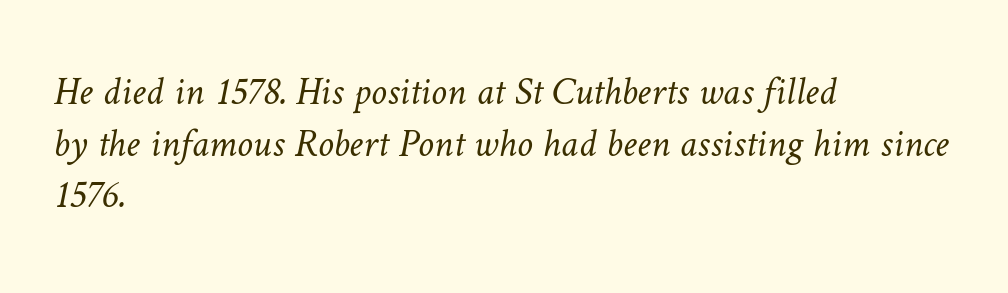
{"bold": "no", "weight": "light", "width": "normal", "stroke_contrast": "low", "x_height": "medium", "monospaced": "no", "underline": "no", "align": "left", "line_spacing": "normal", "line_spacing_ratio": 1.29, "letter_spacing": "normal", "letter_spacing_em": 0.0, "glyph_px": 40}
